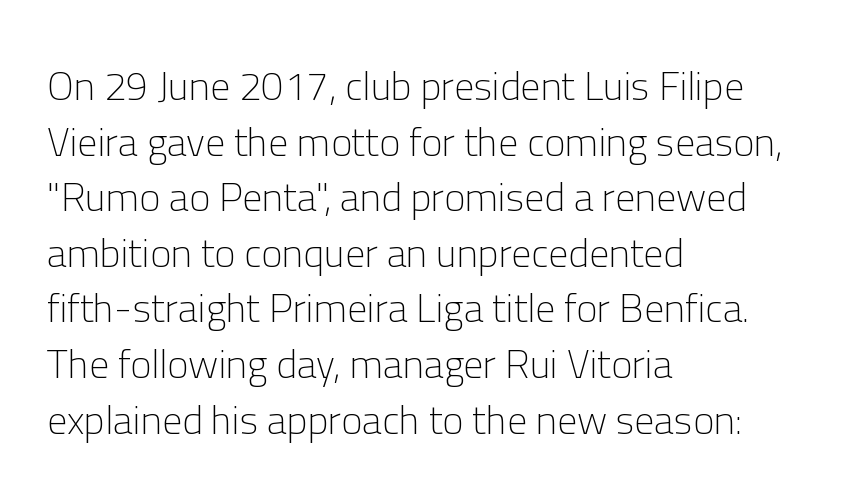
Posture: upright roman. Each stroke keeps to a modest, everyday thickness or less. The setting favours the left margin, as ordinary paragraphs usually do. Is this a sans? Yes — the strokes have no serifs. How are the letters spaced? Ordinarily, with no added tracking. Each new line begins a customary step beneath the previous one.
